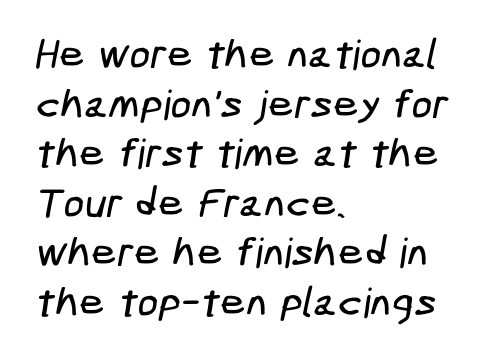
Q: Is the typeface a serif or a sans-serif typeface? A: Sans-serif.
Q: Is the text underlined? A: No.
Q: How is the paragraph aligned? A: Left-aligned.
Q: Is the spacing between letters normal or unusually wide? A: Normal.
Q: Width (condensed, normal, or wide)? A: Condensed.
Q: Stroke contrast? A: Low.
Q: x-height? A: Medium.
